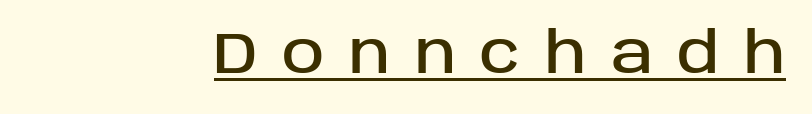
The image shows 57 px sans-serif type, upright; set unusually wide letter spacing (+0.43 em), underlined; low stroke contrast and a large x-height.
